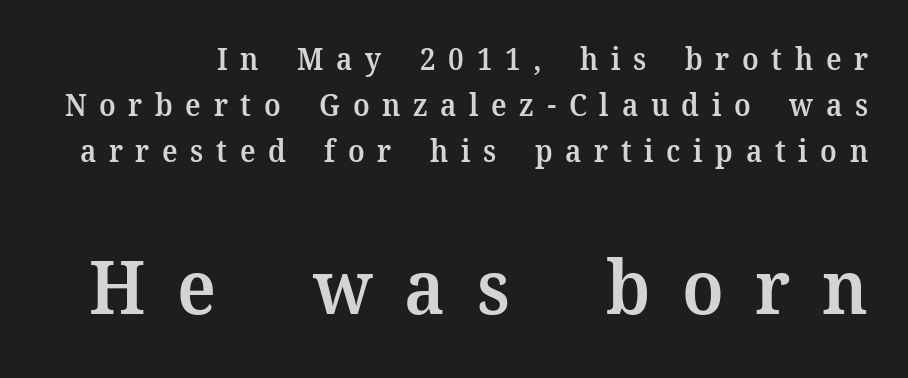
Q: Is the text bold? A: Semi-bold.
Q: Is the text italic (slanted)? A: No, it is upright.
Q: Is the typeface a serif or a sans-serif typeface? A: Serif.
Q: Is the text underlined? A: No.
Q: Is the spacing between letters normal or unusually wide? A: Unusually wide.
Q: Is the spacing between lines tight, normal or loose? A: Normal.
Q: Which block of text is set in a larger size, the first (top) or the second (bottom)? A: The second (bottom) one.
Q: Width (condensed, normal, or wide)? A: Normal.
Q: Stroke contrast? A: Medium.
Q: x-height? A: Medium.
Q: Monospaced? A: No.
